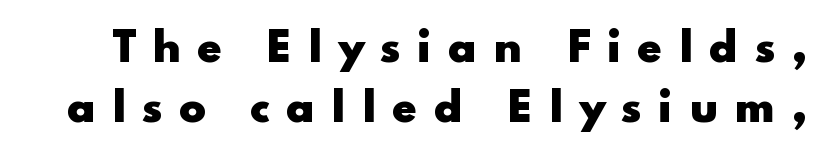
The image shows 40 px heavy, wide sans-serif type, upright; set normal line spacing (1.5x), unusually wide letter spacing (+0.4 em), not underlined; low stroke contrast and a small x-height.
